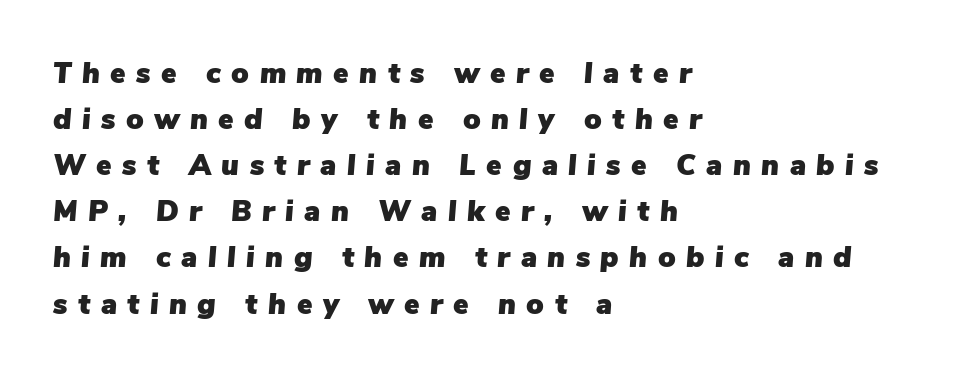
The image shows 29 px text type, italic (leaning right); set left-aligned, normal line spacing (1.59x), unusually wide letter spacing (+0.36 em), not underlined; low stroke contrast and a medium x-height.
